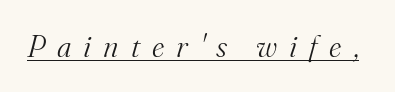
{"serif": "yes", "italic": "yes", "lean": "right", "slant_degrees": 16, "bold": "no", "weight": "light", "width": "normal", "stroke_contrast": "medium", "x_height": "small", "monospaced": "no", "underline": "yes", "letter_spacing": "wide", "letter_spacing_em": 0.4, "glyph_px": 30}
